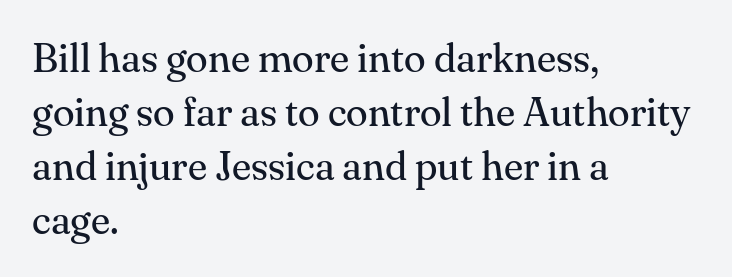
The image shows 40 px regular-weight serif type, upright; set left-aligned, normal line spacing (1.35x), normal letter spacing, not underlined; medium stroke contrast and a small x-height.
